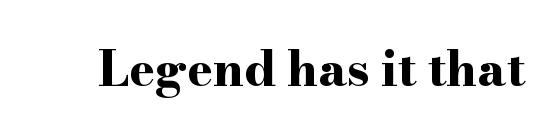
Q: Is the text bold? A: Yes.
Q: Is the text italic (slanted)? A: No, it is upright.
Q: Is the typeface a serif or a sans-serif typeface? A: Serif.
Q: Is the text underlined? A: No.
Q: Is the spacing between letters normal or unusually wide? A: Normal.
Q: Width (condensed, normal, or wide)? A: Wide.
Q: Stroke contrast? A: High.
Q: x-height? A: Small.
Q: Monospaced? A: No.
